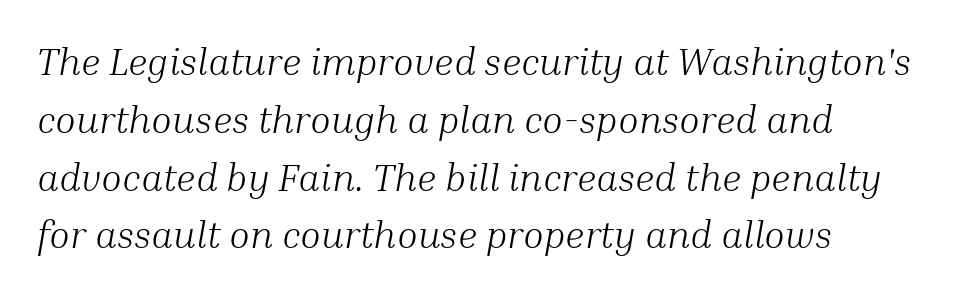
{"serif": "yes", "italic": "yes", "lean": "right", "slant_degrees": 10, "bold": "no", "weight": "light", "width": "normal", "stroke_contrast": "medium", "x_height": "medium", "monospaced": "no", "underline": "no", "align": "left", "line_spacing": "normal", "line_spacing_ratio": 1.52, "letter_spacing": "normal", "letter_spacing_em": 0.0, "glyph_px": 38}
